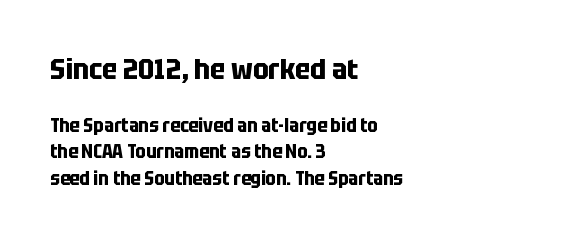
Q: Is the text bold? A: Yes.
Q: Is the text italic (slanted)? A: No, it is upright.
Q: Is the typeface a serif or a sans-serif typeface? A: Sans-serif.
Q: Is the text underlined? A: No.
Q: How is the paragraph aligned? A: Left-aligned.
Q: Is the spacing between letters normal or unusually wide? A: Normal.
Q: Is the spacing between lines tight, normal or loose? A: Normal.
Q: Which block of text is set in a larger size, the first (top) or the second (bottom)? A: The first (top) one.
Q: Width (condensed, normal, or wide)? A: Condensed.
Q: Stroke contrast? A: Low.
Q: x-height? A: Large.
Q: Monospaced? A: No.
